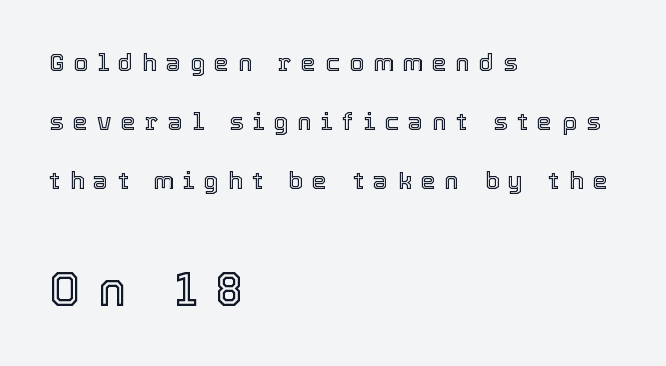
{"italic": "no", "width": "normal", "x_height": "medium", "monospaced": "no", "underline": "no", "align": "left", "line_spacing": "loose", "line_spacing_ratio": 2.45, "letter_spacing": "wide", "letter_spacing_em": 0.39, "larger_block": "second", "size_ratio": 1.96, "glyph_px": 47}
